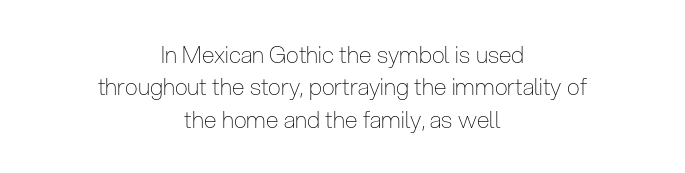
{"italic": "no", "bold": "no", "underline": "no", "align": "center", "line_spacing": "normal", "line_spacing_ratio": 1.41, "letter_spacing": "normal", "letter_spacing_em": 0.0, "glyph_px": 23}
